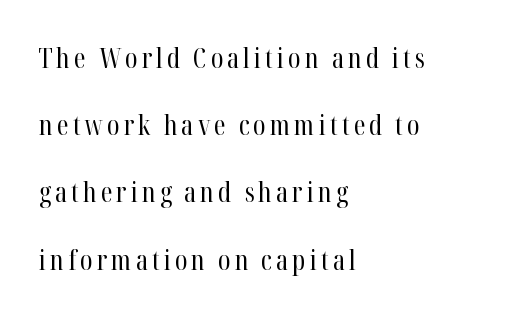
{"italic": "no", "bold": "no", "underline": "no", "align": "left", "line_spacing": "loose", "line_spacing_ratio": 2.49, "glyph_px": 27}
